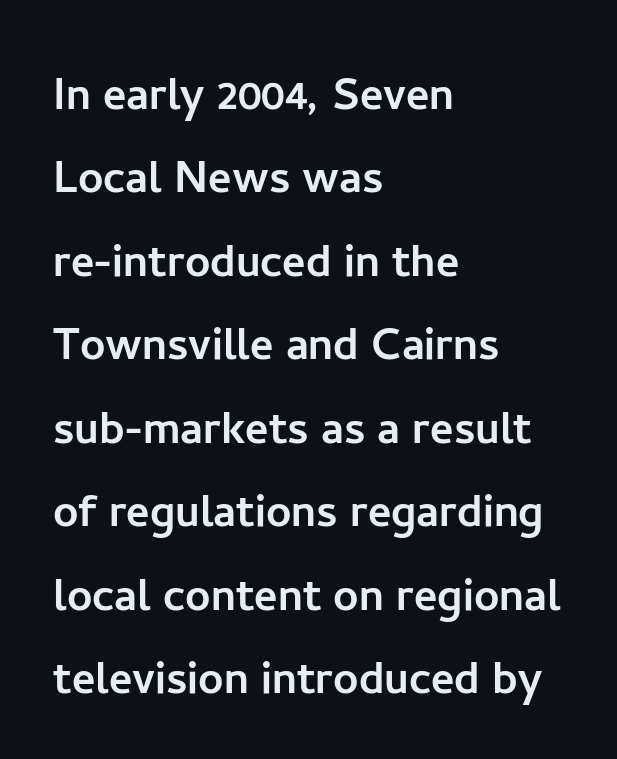
{"serif": "no", "italic": "no", "width": "normal", "stroke_contrast": "low", "x_height": "medium", "monospaced": "no", "underline": "no", "align": "left", "line_spacing": "normal", "line_spacing_ratio": 1.49, "letter_spacing": "normal", "letter_spacing_em": 0.0, "glyph_px": 56}
